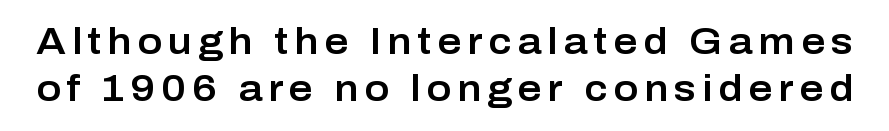
{"serif": "no", "italic": "no", "width": "normal", "stroke_contrast": "low", "x_height": "medium", "monospaced": "no", "underline": "no", "line_spacing": "normal", "line_spacing_ratio": 1.28, "glyph_px": 37}
